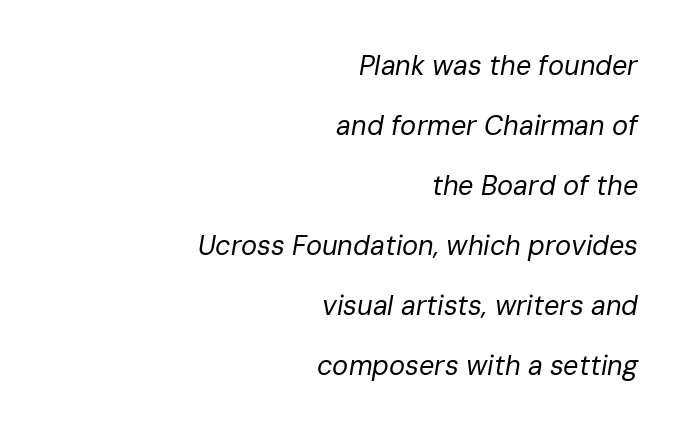
Just letters on the line, the space beneath them empty. Every character sits at an angle, as italics do. The leading is generous, giving the passage an open texture. Does the copy run flush right? Yes — the right margin is perfectly even.
